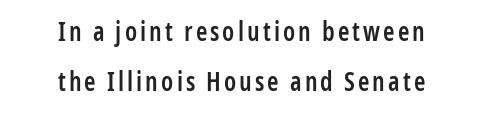
The image shows 26 px text type, upright; set centered, loose line spacing (1.94x), not underlined.
